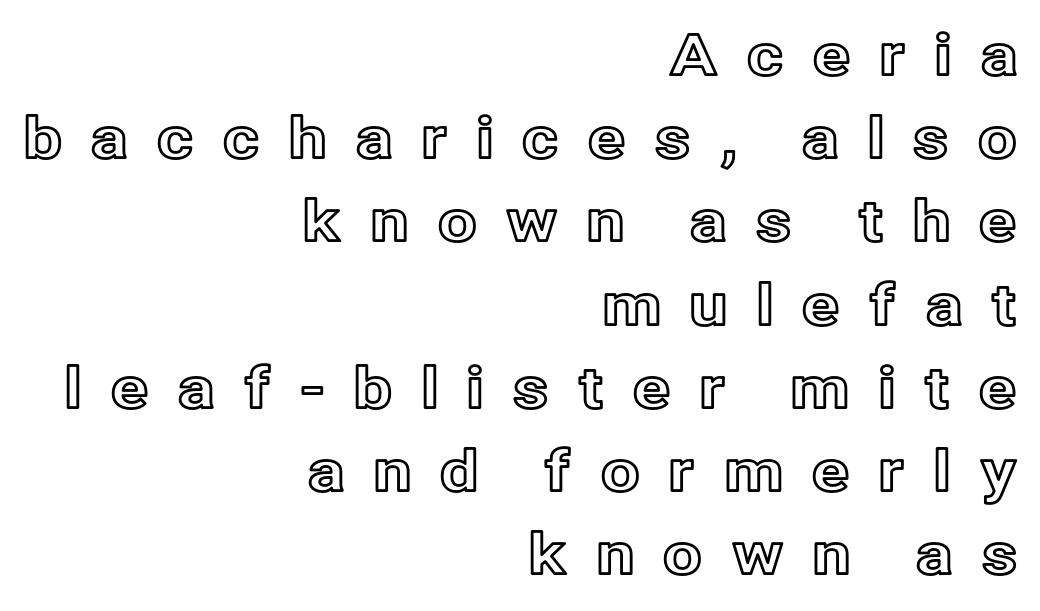
{"italic": "no", "width": "normal", "x_height": "medium", "monospaced": "no", "underline": "no", "align": "right", "line_spacing": "normal", "line_spacing_ratio": 1.46, "letter_spacing": "wide", "letter_spacing_em": 0.48, "glyph_px": 57}
